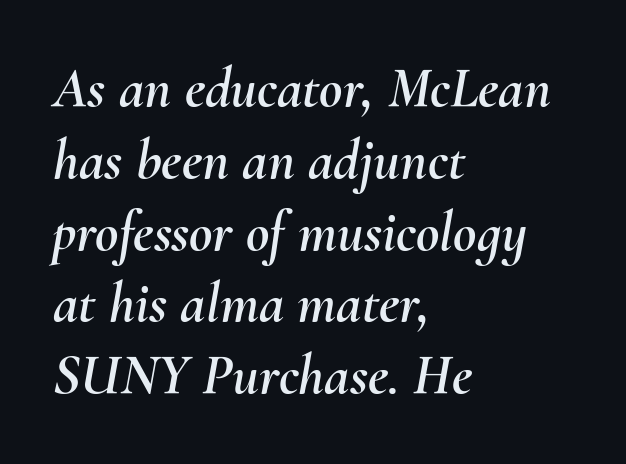
Q: Is the text italic (slanted)? A: Yes, it leans right by about 10 degrees.
Q: Is the text underlined? A: No.
Q: How is the paragraph aligned? A: Left-aligned.
Q: Is the spacing between letters normal or unusually wide? A: Normal.
Q: Is the spacing between lines tight, normal or loose? A: Normal.
Q: Width (condensed, normal, or wide)? A: Normal.
Q: Stroke contrast? A: Medium.
Q: x-height? A: Small.
Q: Monospaced? A: No.
